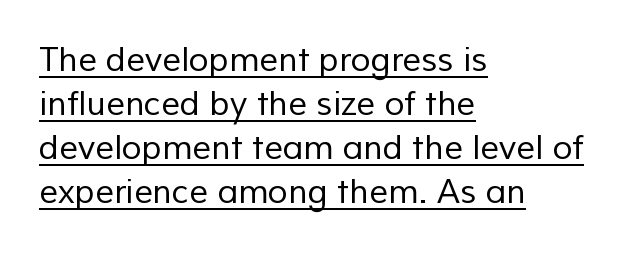
{"serif": "no", "bold": "no", "weight": "regular", "width": "normal", "stroke_contrast": "low", "x_height": "medium", "monospaced": "no", "underline": "yes", "align": "left", "line_spacing": "normal", "line_spacing_ratio": 1.33, "letter_spacing": "normal", "letter_spacing_em": 0.0, "glyph_px": 33}
